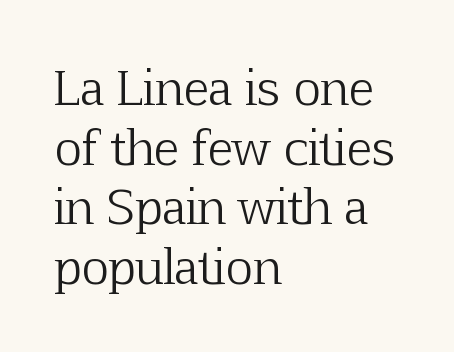
The image shows 47 px light serif type, upright; set left-aligned, normal line spacing (1.27x), normal letter spacing, not underlined; low stroke contrast and a medium x-height.
